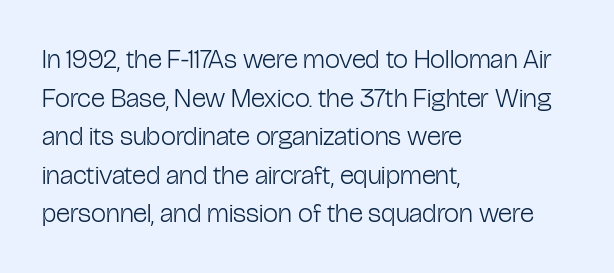
Stroke thickness stays within the range of a standard reading face or lighter. Notice how descenders clear the ascenders below comfortably — that's standard leading. There is no visible air inserted between adjacent glyphs. Casual observation: everything's shoved over to the left. The specimen omits any rule beneath the text block's lines. The letters stand straight up with perfectly vertical stems.
